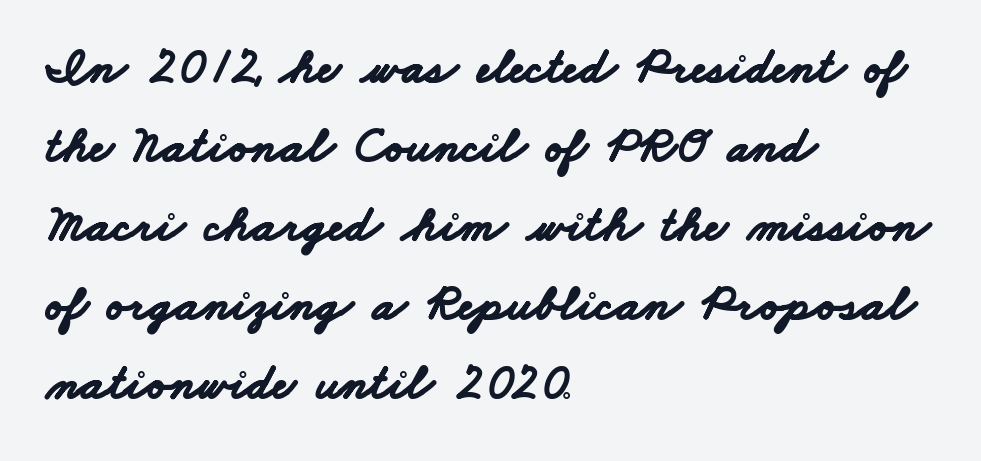
{"serif": "no", "bold": "yes", "weight": "bold", "width": "wide", "stroke_contrast": "low", "x_height": "small", "monospaced": "no", "underline": "no", "align": "left", "line_spacing": "normal", "line_spacing_ratio": 1.58, "letter_spacing": "normal", "letter_spacing_em": 0.0, "glyph_px": 50}
